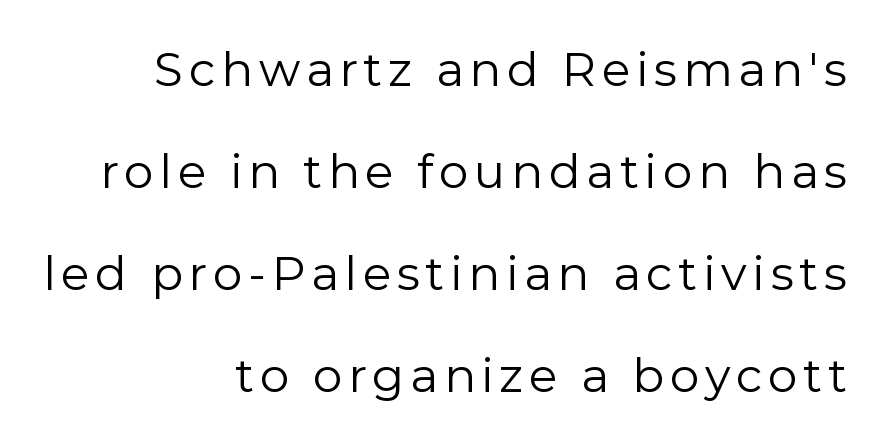
Q: Is the text bold? A: No.
Q: Is the text italic (slanted)? A: No, it is upright.
Q: Is the typeface a serif or a sans-serif typeface? A: Sans-serif.
Q: Is the text underlined? A: No.
Q: How is the paragraph aligned? A: Right-aligned.
Q: Is the spacing between lines tight, normal or loose? A: Loose.
Q: Width (condensed, normal, or wide)? A: Normal.
Q: x-height? A: Medium.
Q: Monospaced? A: No.
